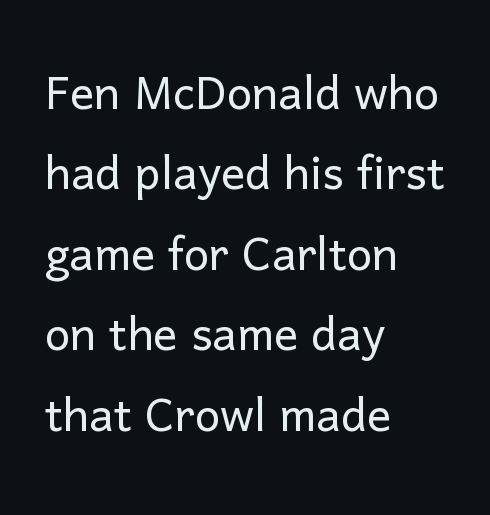
Q: Is the text bold? A: No.
Q: Is the text italic (slanted)? A: No, it is upright.
Q: Is the typeface a serif or a sans-serif typeface? A: Sans-serif.
Q: Is the text underlined? A: No.
Q: How is the paragraph aligned? A: Left-aligned.
Q: Is the spacing between letters normal or unusually wide? A: Normal.
Q: Is the spacing between lines tight, normal or loose? A: Normal.
Q: Width (condensed, normal, or wide)? A: Normal.
Q: Stroke contrast? A: Low.
Q: x-height? A: Medium.
Q: Monospaced? A: No.
